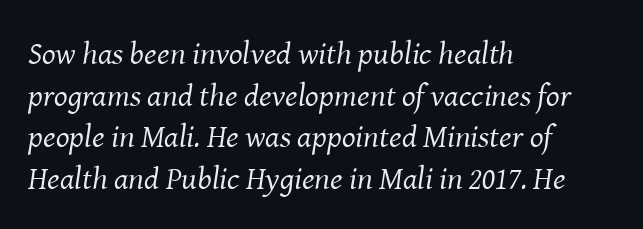
{"serif": "yes", "italic": "yes", "lean": "right", "slant_degrees": 8, "bold": "no", "weight": "regular", "width": "normal", "stroke_contrast": "medium", "x_height": "medium", "monospaced": "no", "underline": "no", "align": "left", "line_spacing": "normal", "line_spacing_ratio": 1.3, "letter_spacing": "normal", "letter_spacing_em": 0.0, "glyph_px": 32}
